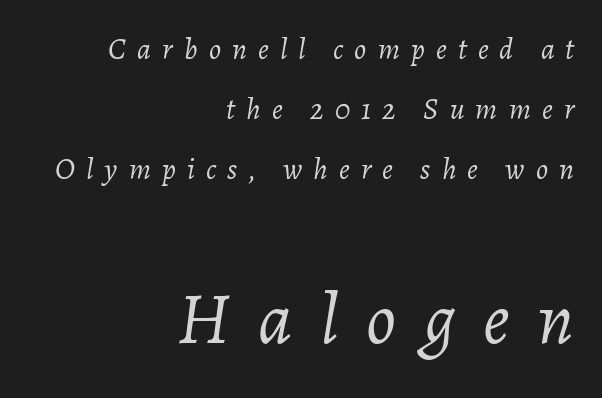
The paragraph has a hard right edge and a soft left edge. Compared with ordinary roman type, these characters are visibly tilted. Caption: upper text group reduced, lower text group enlarged. Compared with typical paragraphs, the rows here are farther apart. The cut favours lightness, reaching ordinary text weight at its darkest. Proportional: the letters do not fall into vertical columns.
